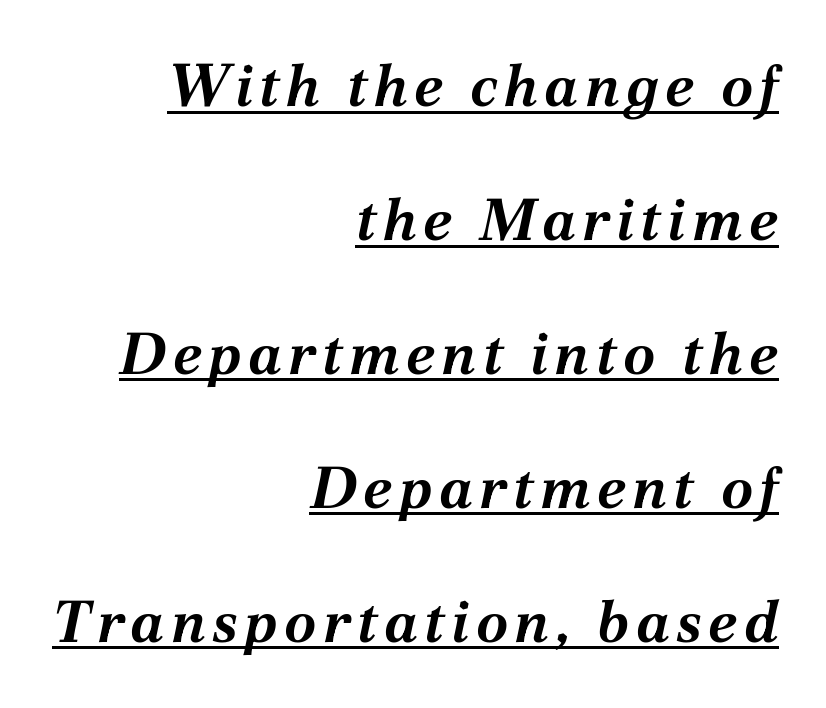
Q: Is the text bold? A: Yes.
Q: Is the text italic (slanted)? A: Yes, it leans right by about 12 degrees.
Q: Is the text underlined? A: Yes.
Q: How is the paragraph aligned? A: Right-aligned.
Q: Is the spacing between lines tight, normal or loose? A: Loose.
Q: Width (condensed, normal, or wide)? A: Normal.
Q: Stroke contrast? A: Medium.
Q: x-height? A: Medium.
Q: Monospaced? A: No.
